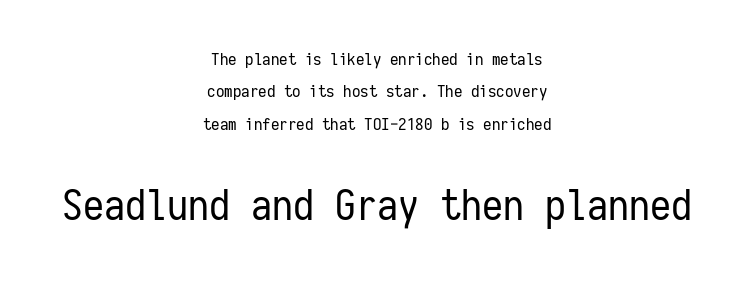
{"serif": "no", "italic": "no", "bold": "no", "weight": "regular", "width": "condensed", "stroke_contrast": "low", "x_height": "medium", "monospaced": "yes", "underline": "no", "align": "center", "line_spacing": "loose", "line_spacing_ratio": 1.9, "letter_spacing": "normal", "letter_spacing_em": 0.0, "larger_block": "second", "size_ratio": 2.47, "glyph_px": 42}
